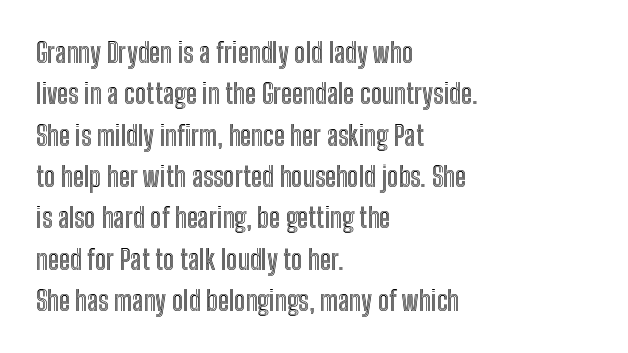
{"italic": "no", "underline": "no", "align": "left", "line_spacing": "normal", "line_spacing_ratio": 1.53, "letter_spacing": "normal", "letter_spacing_em": 0.0, "glyph_px": 27}
